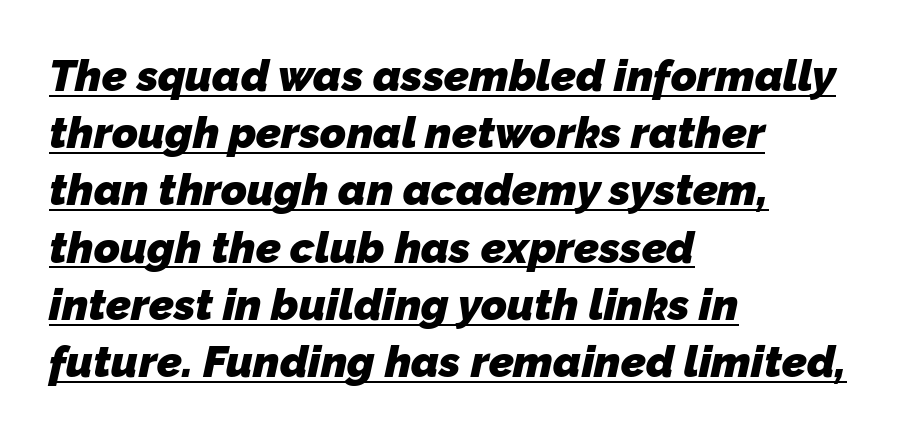
The image shows 44 px heavy sans-serif type; set left-aligned, normal line spacing (1.3x), normal letter spacing, underlined; low stroke contrast and a medium x-height.
